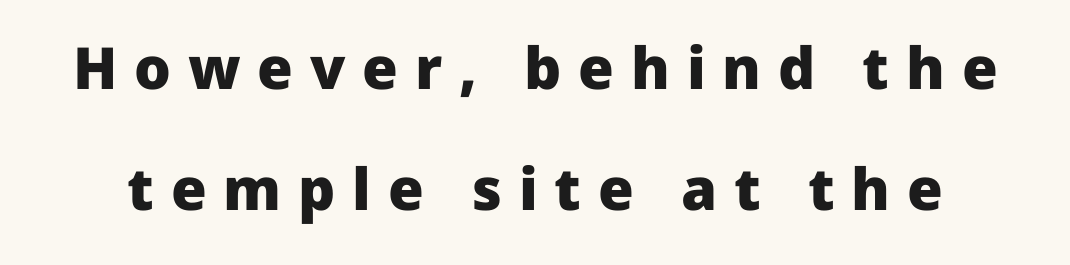
The image shows 58 px heavy sans-serif type, upright; set loose line spacing (2.08x), unusually wide letter spacing (+0.29 em), not underlined; low stroke contrast and a medium x-height.
